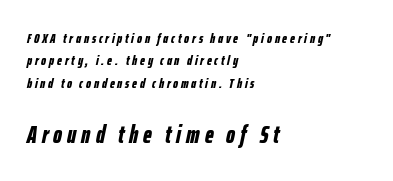
{"italic": "yes", "lean": "right", "slant_degrees": 12, "bold": "yes", "underline": "no", "align": "left", "line_spacing": "normal", "line_spacing_ratio": 1.59, "letter_spacing": "wide", "letter_spacing_em": 0.2, "larger_block": "second", "size_ratio": 1.79, "glyph_px": 25}
